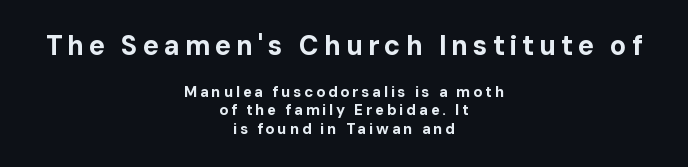
Q: Is the text bold? A: Yes.
Q: Is the text italic (slanted)? A: No, it is upright.
Q: Is the text underlined? A: No.
Q: How is the paragraph aligned? A: Centered.
Q: Which block of text is set in a larger size, the first (top) or the second (bottom)? A: The first (top) one.
